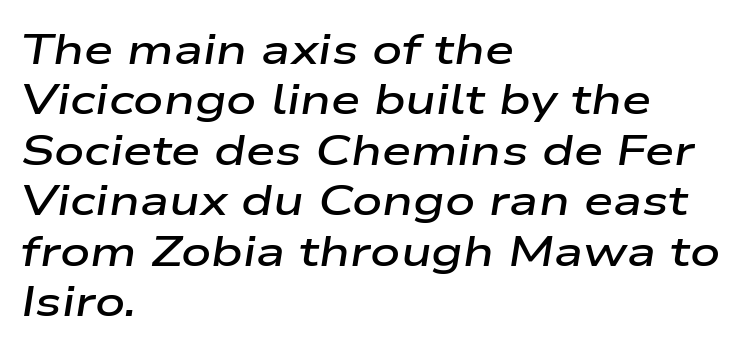
The sample has been set in demibold, a notch under bold. A clean baseline with only descenders dipping below it. Style check: oblique. Which margin do the lines hug? The left one — the right edge is uneven.
